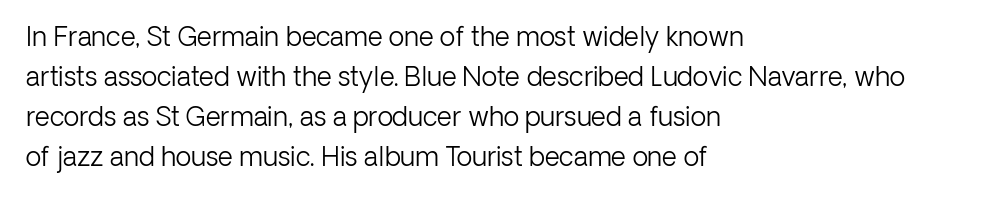
The image shows 26 px text type, upright; set left-aligned, normal line spacing (1.54x), normal letter spacing, not underlined.
